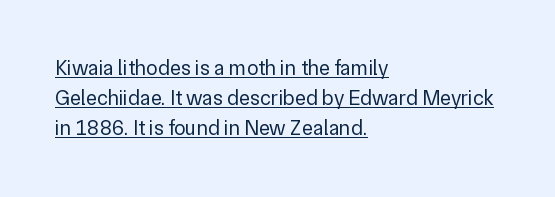
{"italic": "no", "bold": "no", "underline": "yes", "align": "left", "line_spacing": "normal", "line_spacing_ratio": 1.43, "letter_spacing": "normal", "letter_spacing_em": 0.0, "glyph_px": 21}
